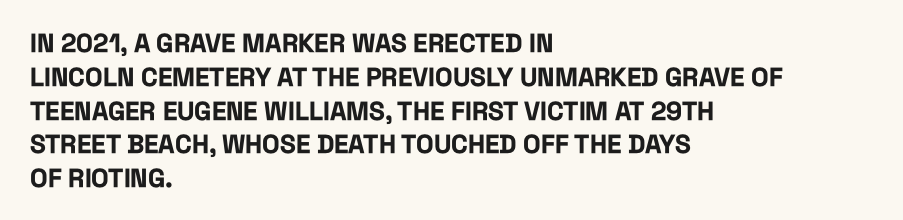
Notice how the stems are strictly vertical — no italics here. The passage shown is emphatically bold. Students, observe: this is what conventionally led text looks like. You could call the tracking neutral — neither tight nor loose. The ragged edge is on the right, which tells us the setting is flush left. Descenders are the only things crossing below the line.
